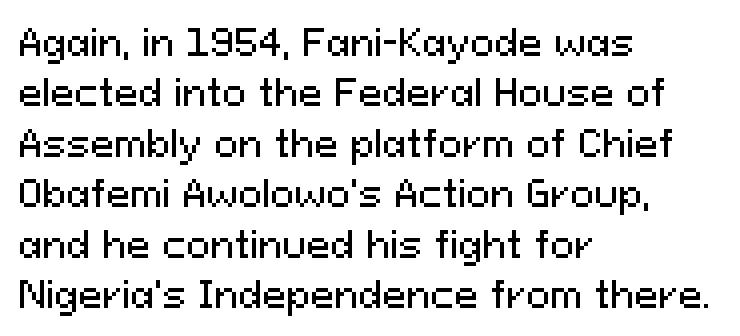
The image shows 36 px sans-serif type, upright; set left-aligned, normal line spacing (1.4x), normal letter spacing, not underlined; medium stroke contrast and a medium x-height.
